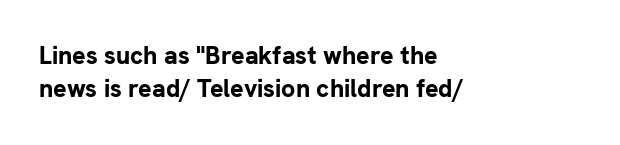
{"italic": "no", "bold": "yes", "underline": "no", "align": "left", "line_spacing": "normal", "line_spacing_ratio": 1.33, "letter_spacing": "normal", "letter_spacing_em": 0.0, "glyph_px": 25}
